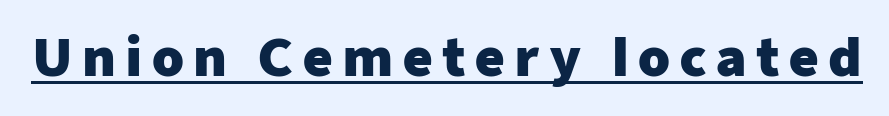
Q: Is the text bold? A: Yes.
Q: Is the text italic (slanted)? A: No, it is upright.
Q: Is the typeface a serif or a sans-serif typeface? A: Sans-serif.
Q: Is the text underlined? A: Yes.
Q: Width (condensed, normal, or wide)? A: Normal.
Q: Stroke contrast? A: Low.
Q: x-height? A: Medium.
Q: Monospaced? A: No.
